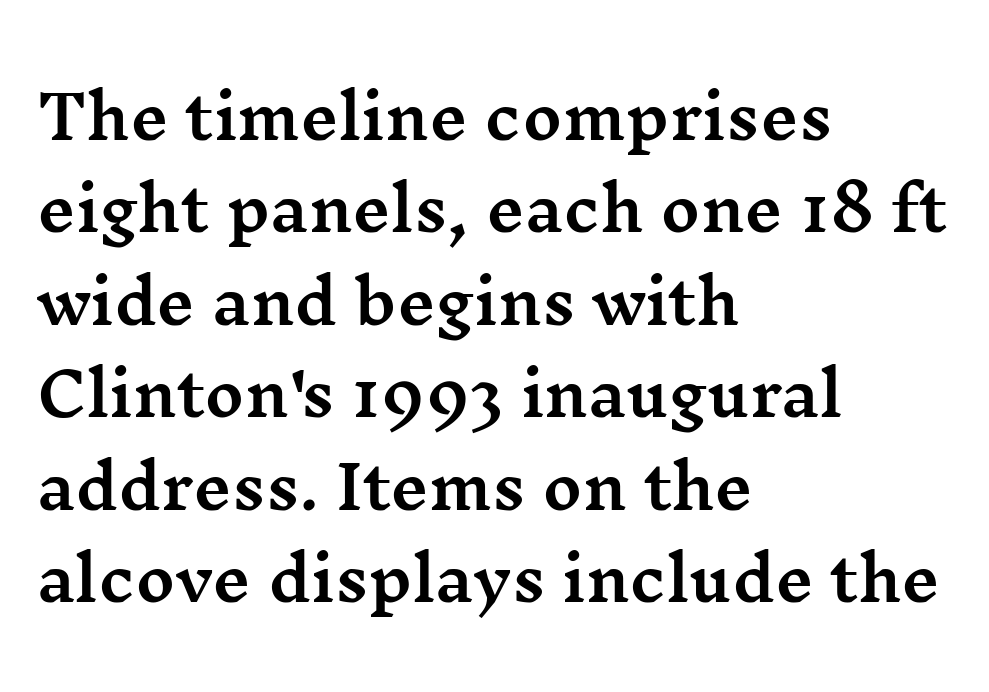
The image shows 60 px wide serif type, upright; set left-aligned, normal line spacing (1.54x), normal letter spacing, not underlined; medium stroke contrast and a medium x-height.
